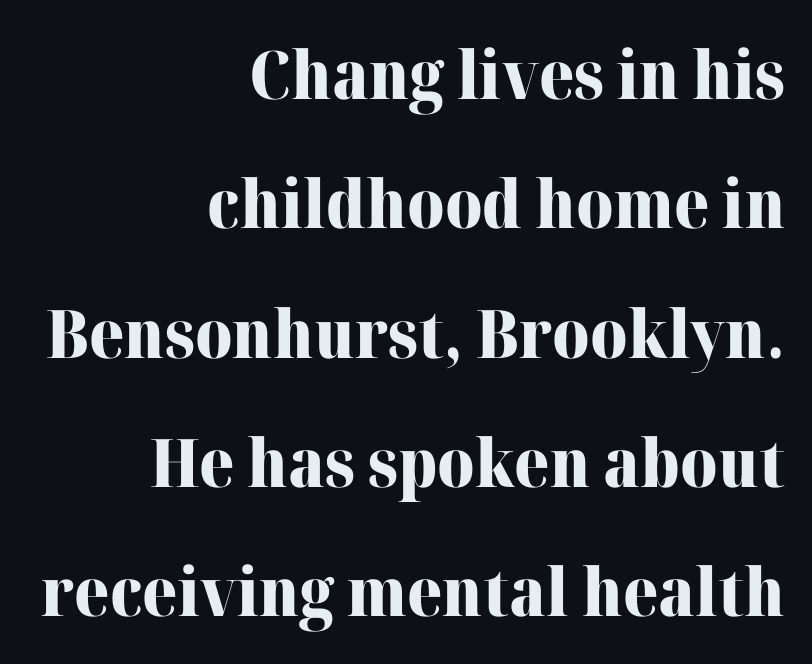
Every row of glyphs terminates at an identical x-position on the right. Ordinary non-slanted type is in use. Compared with an ordinary text face, these strokes are far heavier — a full bold. Observe the serifs anchoring each vertical stroke in this sample. The gap between lines stays unmarked.
